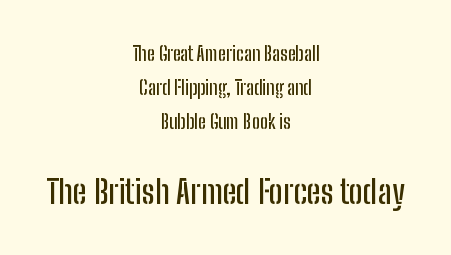
Q: Is the text italic (slanted)? A: No, it is upright.
Q: Is the typeface a serif or a sans-serif typeface? A: Sans-serif.
Q: Is the text underlined? A: No.
Q: How is the paragraph aligned? A: Centered.
Q: Is the spacing between letters normal or unusually wide? A: Normal.
Q: Which block of text is set in a larger size, the first (top) or the second (bottom)? A: The second (bottom) one.
Q: Width (condensed, normal, or wide)? A: Condensed.
Q: Stroke contrast? A: Low.
Q: x-height? A: Medium.
Q: Monospaced? A: No.
